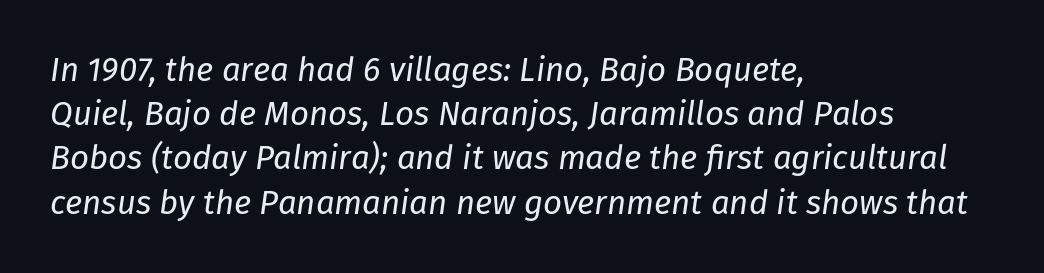
{"italic": "yes", "lean": "right", "slant_degrees": 8, "bold": "no", "weight": "regular", "width": "normal", "stroke_contrast": "low", "x_height": "medium", "monospaced": "no", "underline": "no", "align": "left", "line_spacing": "normal", "line_spacing_ratio": 1.34, "letter_spacing": "normal", "letter_spacing_em": 0.0, "glyph_px": 33}
